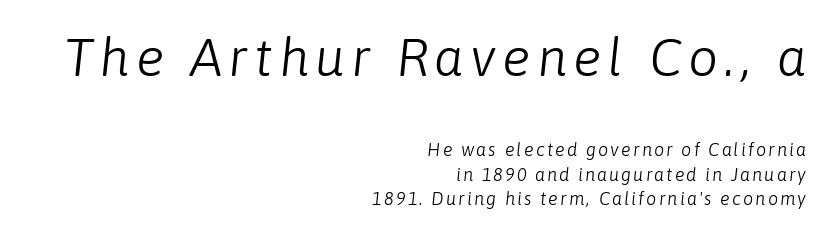
Q: Is the text bold? A: No.
Q: Is the text italic (slanted)? A: Yes, it leans right by about 6 degrees.
Q: Is the text underlined? A: No.
Q: How is the paragraph aligned? A: Right-aligned.
Q: Is the spacing between lines tight, normal or loose? A: Normal.
Q: Which block of text is set in a larger size, the first (top) or the second (bottom)? A: The first (top) one.
Q: Width (condensed, normal, or wide)? A: Normal.
Q: Stroke contrast? A: Low.
Q: x-height? A: Medium.
Q: Monospaced? A: No.
